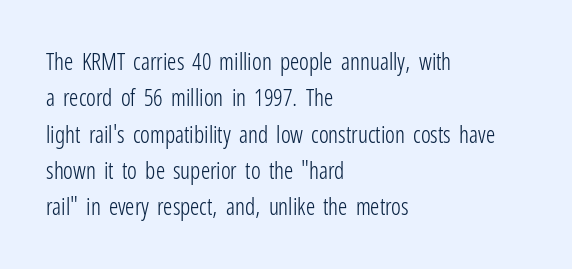
Compared with typical paragraphs, the rows here are spaced about the same. The letterforms sit at book weight or below. Ascenders rise straight up at ninety degrees. The lines are quadded left. Check the space under the baseline: it is left empty. Tracking value appears to be zero — textbook default spacing.
